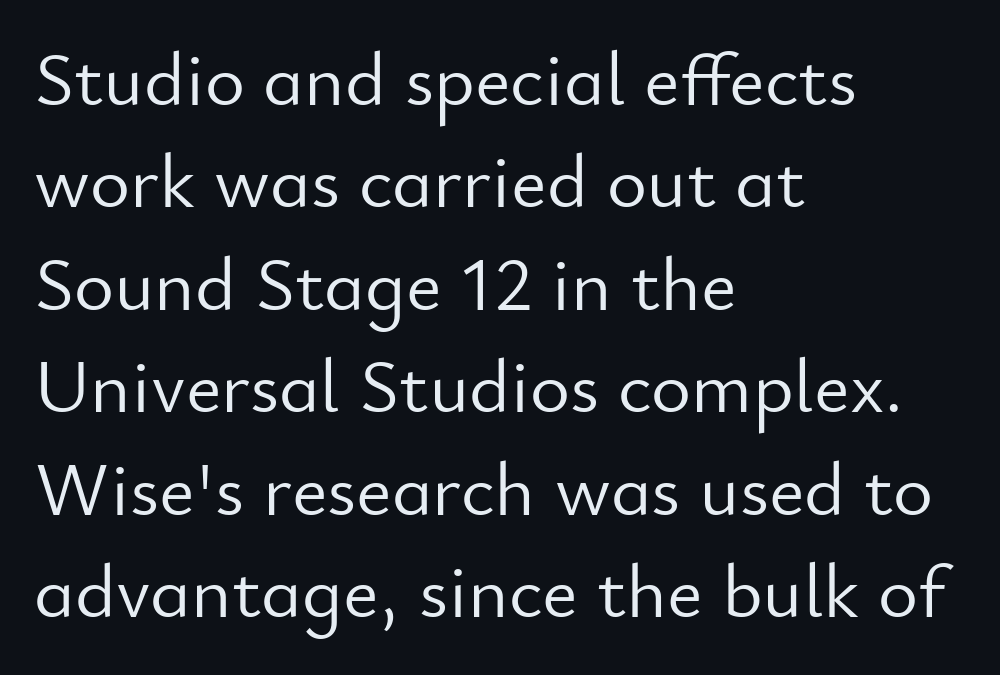
The image shows 77 px light sans-serif type, upright; set left-aligned, normal line spacing (1.33x), normal letter spacing, not underlined; low stroke contrast and a small x-height.
